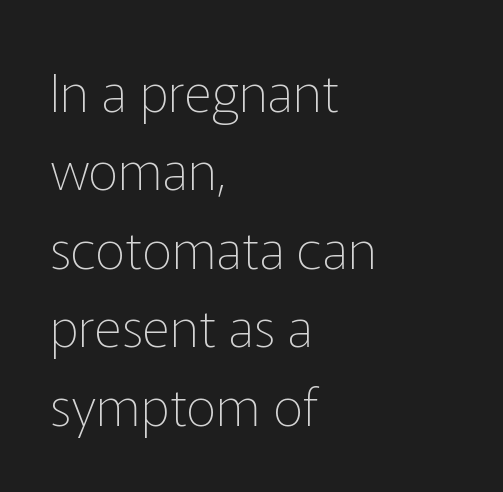
{"serif": "no", "italic": "no", "bold": "no", "weight": "thin", "width": "normal", "stroke_contrast": "low", "x_height": "medium", "monospaced": "no", "underline": "no", "align": "left", "line_spacing": "normal", "line_spacing_ratio": 1.48, "letter_spacing": "normal", "letter_spacing_em": 0.0, "glyph_px": 53}
